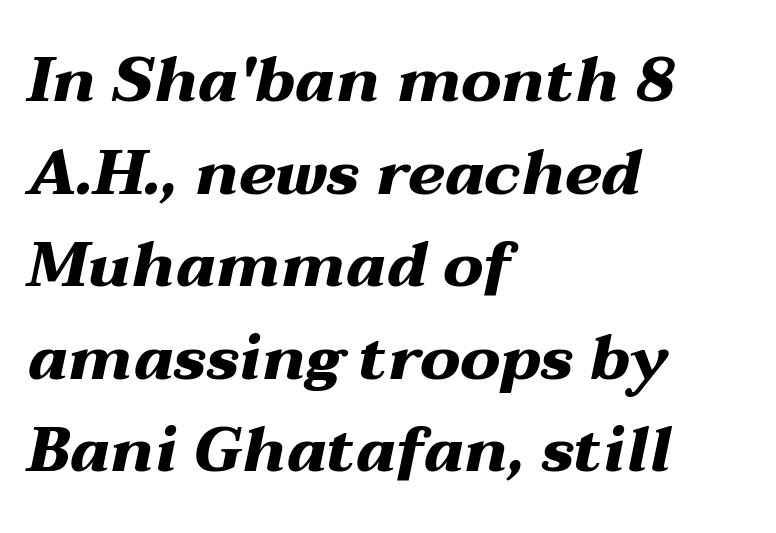
The image shows 63 px heavy, wide type, italic (leaning right); set left-aligned, normal line spacing (1.47x), normal letter spacing, not underlined; medium stroke contrast and a medium x-height.
